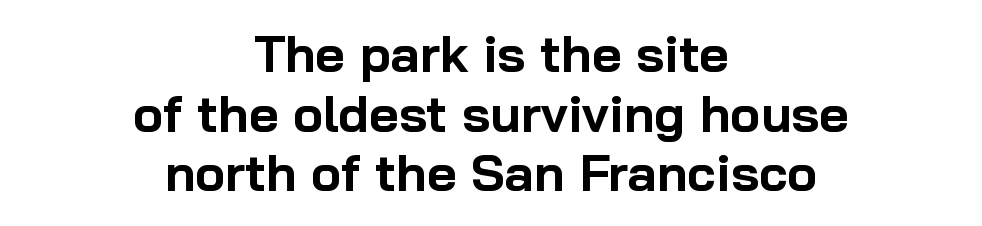
The image shows 51 px bold sans-serif type, upright; set centered, line spacing 1.17x, normal letter spacing, not underlined; low stroke contrast and a medium x-height.
